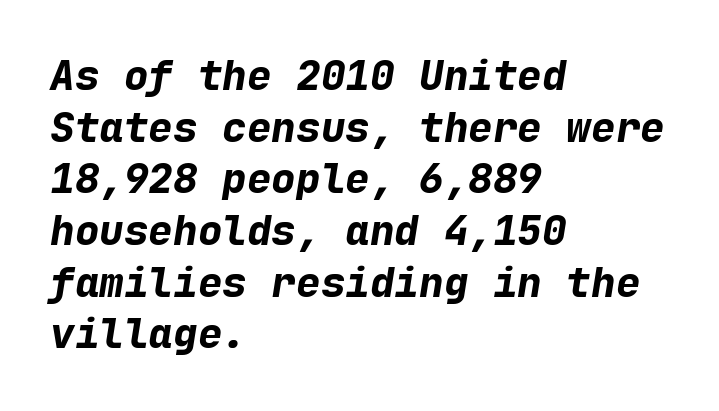
{"italic": "yes", "lean": "right", "slant_degrees": 9, "bold": "yes", "weight": "bold", "width": "normal", "stroke_contrast": "low", "x_height": "medium", "monospaced": "yes", "underline": "no", "align": "left", "line_spacing": "normal", "line_spacing_ratio": 1.26, "letter_spacing": "normal", "letter_spacing_em": 0.0, "glyph_px": 41}
